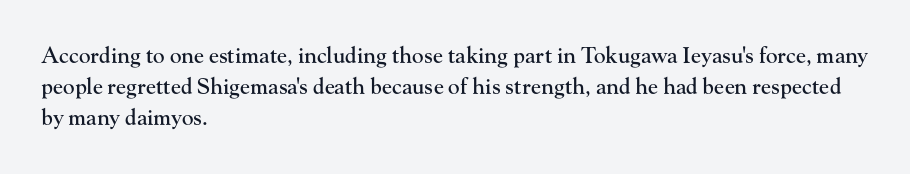
{"italic": "no", "underline": "no", "align": "left", "line_spacing": "normal", "line_spacing_ratio": 1.42, "letter_spacing": "normal", "letter_spacing_em": 0.0, "glyph_px": 22}
